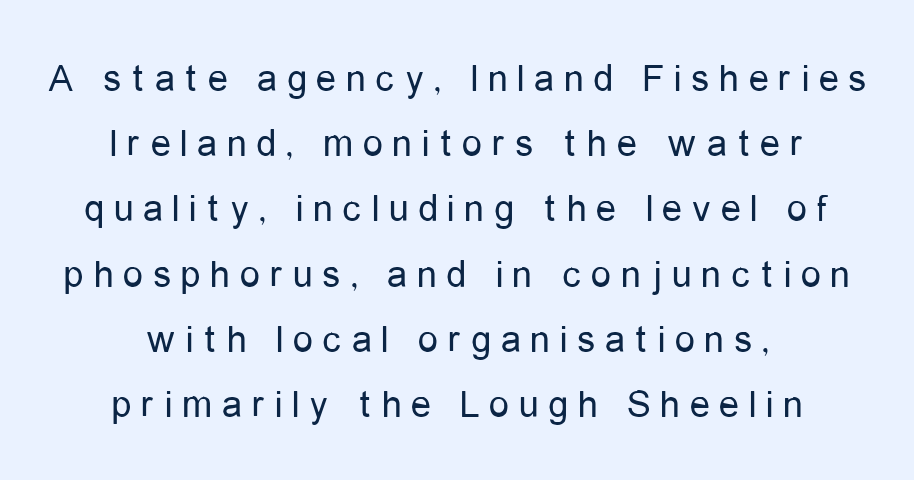
{"serif": "no", "italic": "no", "bold": "no", "weight": "regular", "width": "condensed", "stroke_contrast": "low", "x_height": "medium", "monospaced": "no", "underline": "no", "align": "center", "line_spacing": "normal", "line_spacing_ratio": 1.63, "letter_spacing": "wide", "letter_spacing_em": 0.25, "glyph_px": 40}
